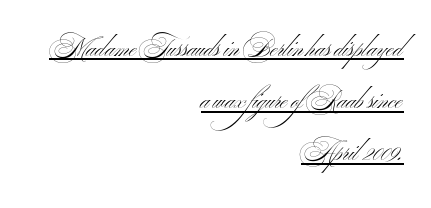
These characters rest on top of a visible drawn line. This rendering leaves character spacing at its baseline value. Is this a heavy cut? Hardly; it is regular or lighter. In CSS terms this would be text-align: right. Does the leading feel generous? Absolutely, it's lavish.
